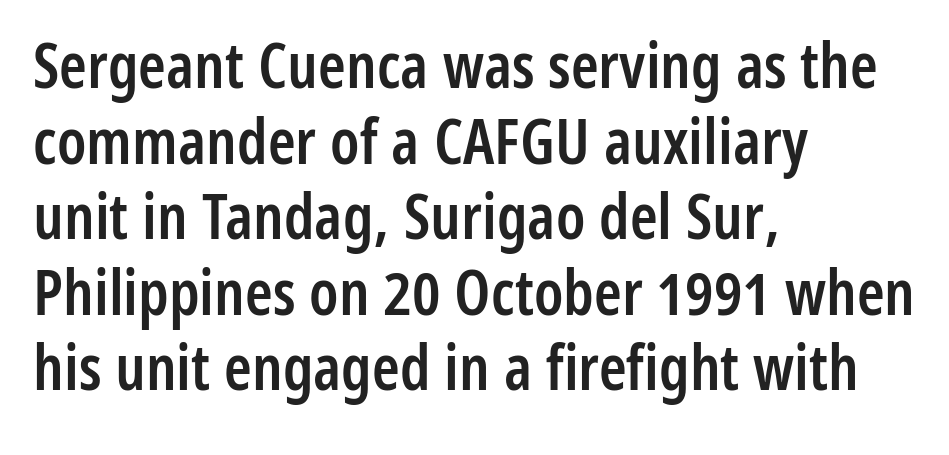
Check the space under the baseline: it is left empty. These lines were composed using upright roman letters. Observe the absence of serifs on each vertical stroke in this sample. Typeset ragged right — the left edge is the straight one. Honestly, the letter spacing is just normal — you wouldn't notice it.
